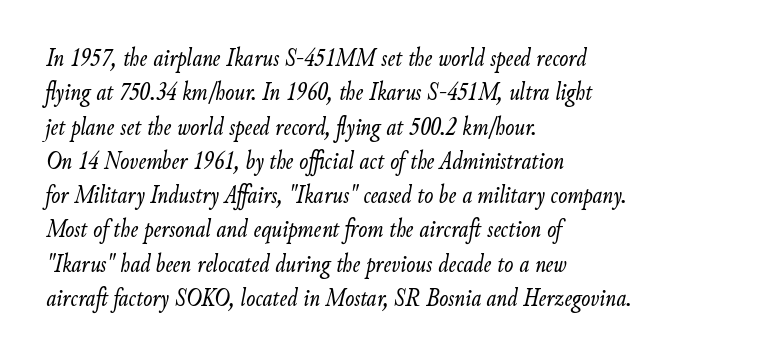
The image shows 27 px text type, italic (leaning right); set left-aligned, normal line spacing (1.27x), normal letter spacing, not underlined.
